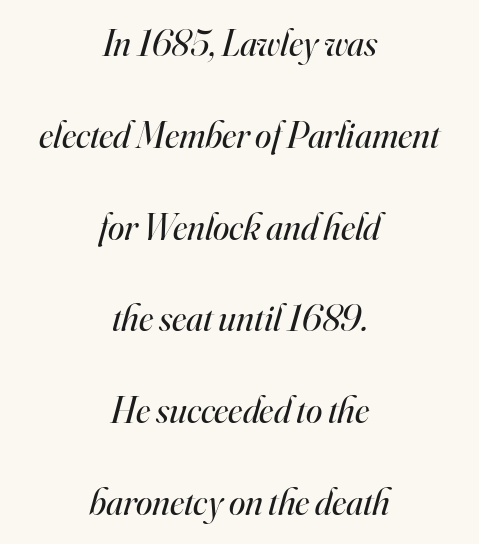
{"serif": "yes", "italic": "yes", "lean": "right", "slant_degrees": 16, "bold": "no", "weight": "regular", "width": "normal", "stroke_contrast": "high", "x_height": "small", "monospaced": "no", "underline": "no", "align": "center", "line_spacing": "loose", "line_spacing_ratio": 2.48, "letter_spacing": "normal", "letter_spacing_em": 0.0, "glyph_px": 37}
